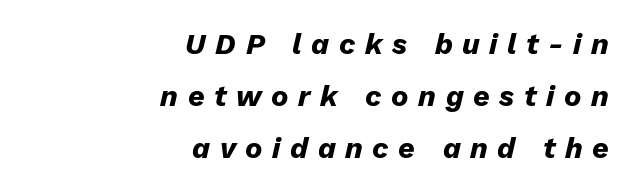
The image shows 29 px heavy type, italic (leaning right); set right-aligned, line spacing 1.8x, unusually wide letter spacing (+0.33 em), not underlined; low stroke contrast and a medium x-height.
